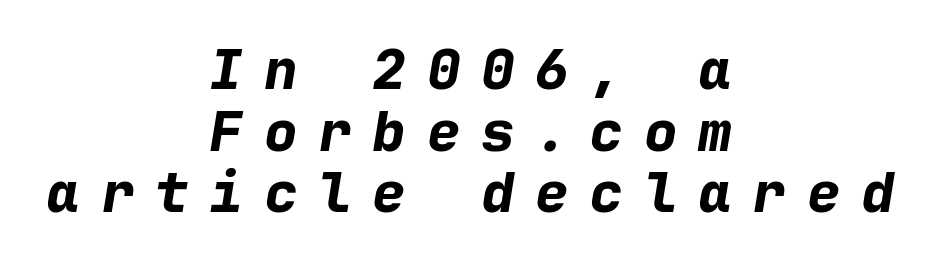
{"italic": "yes", "lean": "right", "slant_degrees": 9, "bold": "yes", "weight": "bold", "width": "normal", "stroke_contrast": "low", "x_height": "medium", "monospaced": "yes", "underline": "no", "align": "center", "line_spacing": "tight", "line_spacing_ratio": 1.1, "letter_spacing": "wide", "letter_spacing_em": 0.37, "glyph_px": 56}
